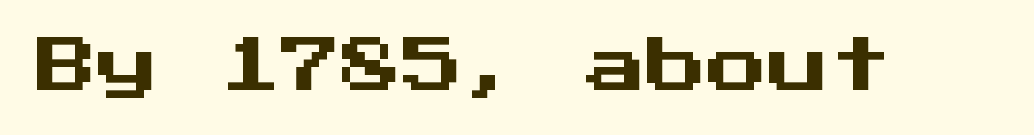
Q: Is the text italic (slanted)? A: No, it is upright.
Q: Is the typeface a serif or a sans-serif typeface? A: Sans-serif.
Q: Is the text underlined? A: No.
Q: Is the spacing between letters normal or unusually wide? A: Normal.
Q: Width (condensed, normal, or wide)? A: Normal.
Q: Stroke contrast? A: Medium.
Q: x-height? A: Medium.
Q: Monospaced? A: Yes.
